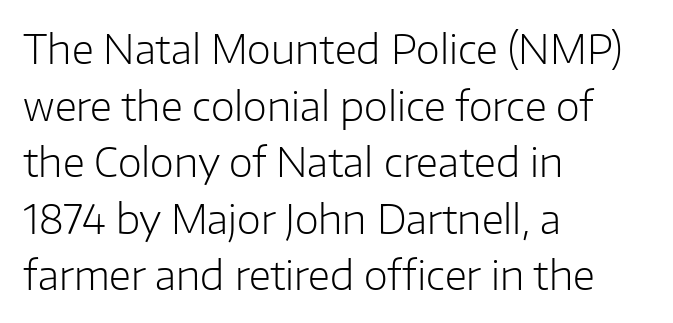
{"serif": "no", "italic": "no", "bold": "no", "weight": "light", "width": "normal", "stroke_contrast": "low", "x_height": "medium", "monospaced": "no", "underline": "no", "align": "left", "line_spacing": "normal", "line_spacing_ratio": 1.45, "letter_spacing": "normal", "letter_spacing_em": 0.0, "glyph_px": 39}
